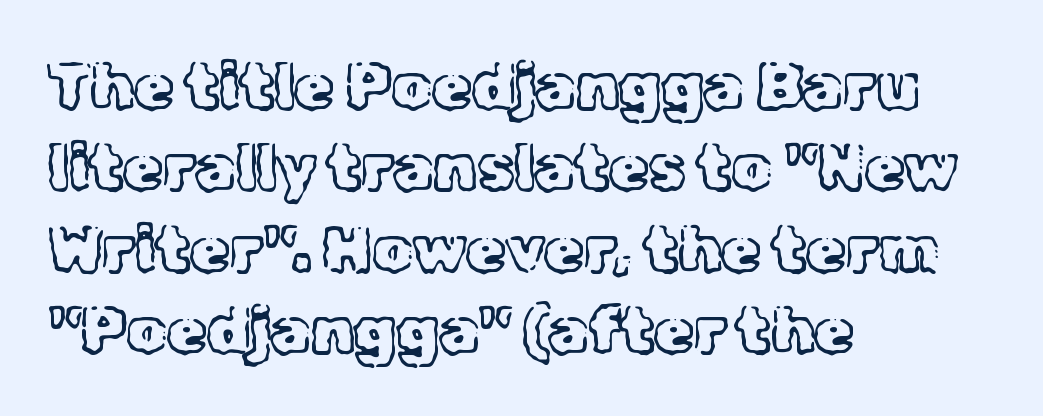
Q: Is the text bold? A: No.
Q: Is the text italic (slanted)? A: No, it is upright.
Q: Is the typeface a serif or a sans-serif typeface? A: Serif.
Q: Is the text underlined? A: No.
Q: How is the paragraph aligned? A: Left-aligned.
Q: Is the spacing between letters normal or unusually wide? A: Normal.
Q: Is the spacing between lines tight, normal or loose? A: Normal.
Q: Width (condensed, normal, or wide)? A: Normal.
Q: x-height? A: Medium.
Q: Monospaced? A: No.
